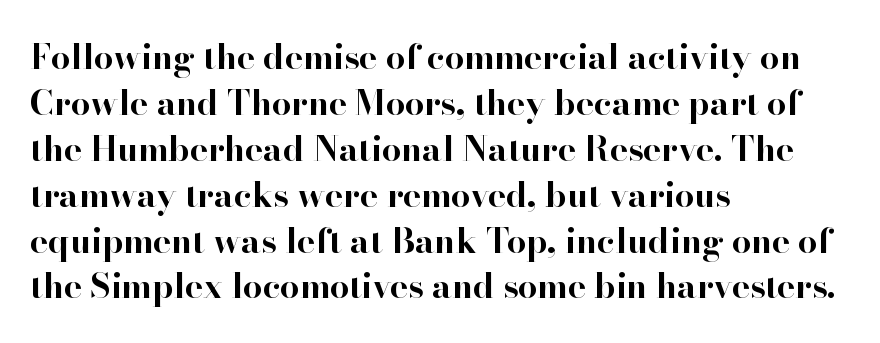
Posture: straight, roman, zero tilt. Words float on clear page, feet unadorned. Character widths vary here, with narrow letters taking less room than wide ones. Typographic density is high because the face is bold. Where is the straight margin? On the left. The passage shown stacks its lines at a standard gap.
